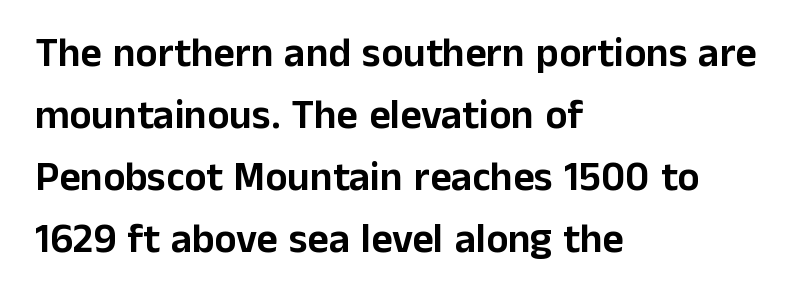
How are the letters spaced? Ordinarily, with no added tracking. A typesetter would call this leading conventional body-copy spacing. Just letters on the line, the space beneath them empty. The face used here is a sans, in the tradition of grotesques and geometrics. The passage shown is typed in a proportional face where columns would drift. Posture: straight, roman, zero tilt.
